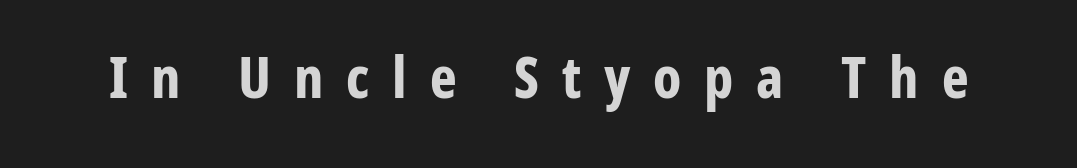
Q: Is the text bold? A: Yes.
Q: Is the text italic (slanted)? A: No, it is upright.
Q: Is the typeface a serif or a sans-serif typeface? A: Sans-serif.
Q: Is the text underlined? A: No.
Q: Is the spacing between letters normal or unusually wide? A: Unusually wide.
Q: Width (condensed, normal, or wide)? A: Condensed.
Q: Stroke contrast? A: Low.
Q: x-height? A: Medium.
Q: Monospaced? A: No.
